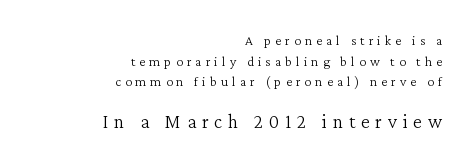
What's the leading like? Ordinary, nothing unusual. The string is rendered with underlining switched off. No chunkiness to these letters — they're not bold. Of the two passages, the one underneath uses the larger point size. Short and long lines alike share a common ending point at right.
